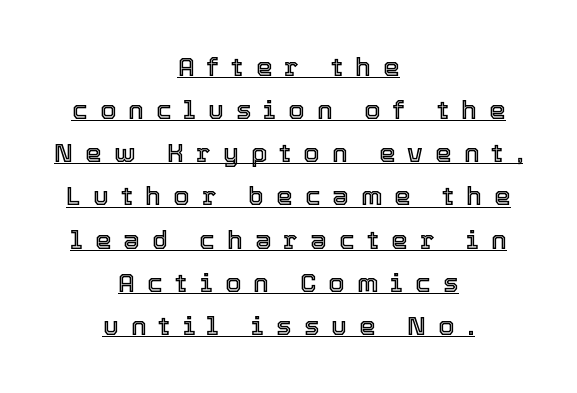
Q: Is the text italic (slanted)? A: No, it is upright.
Q: Is the text underlined? A: Yes.
Q: How is the paragraph aligned? A: Centered.
Q: Is the spacing between letters normal or unusually wide? A: Unusually wide.
Q: Is the spacing between lines tight, normal or loose? A: Normal.
